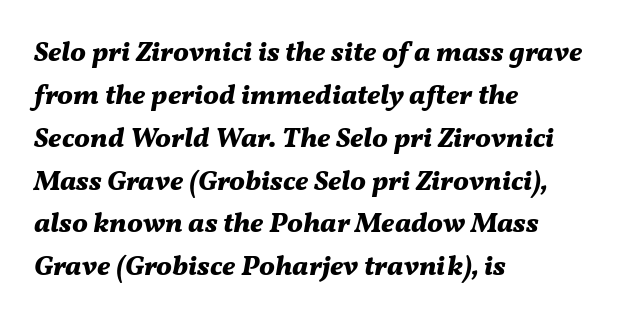
Q: Is the text bold? A: Yes.
Q: Is the text italic (slanted)? A: Yes, it leans right by about 11 degrees.
Q: Is the text underlined? A: No.
Q: How is the paragraph aligned? A: Left-aligned.
Q: Is the spacing between letters normal or unusually wide? A: Normal.
Q: Is the spacing between lines tight, normal or loose? A: Normal.
Q: Width (condensed, normal, or wide)? A: Normal.
Q: Stroke contrast? A: Medium.
Q: x-height? A: Medium.
Q: Monospaced? A: No.
